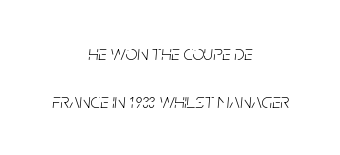
Q: Is the text bold? A: No.
Q: Is the text italic (slanted)? A: Yes, it leans right by about 5 degrees.
Q: Is the text underlined? A: No.
Q: How is the paragraph aligned? A: Centered.
Q: Is the spacing between letters normal or unusually wide? A: Normal.
Q: Is the spacing between lines tight, normal or loose? A: Loose.
